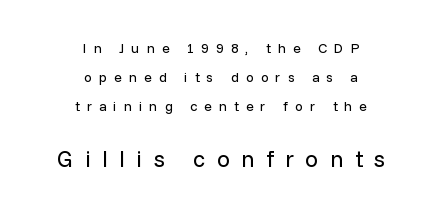
The image shows 23 px text type, upright; set centered, loose line spacing (2.07x), unusually wide letter spacing (+0.5 em), not underlined; the second (bottom) block is 1.64x larger.
